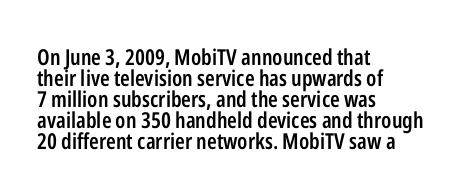
Q: Is the text bold? A: Semi-bold.
Q: Is the text italic (slanted)? A: No, it is upright.
Q: Is the text underlined? A: No.
Q: How is the paragraph aligned? A: Left-aligned.
Q: Is the spacing between letters normal or unusually wide? A: Normal.
Q: Is the spacing between lines tight, normal or loose? A: Tight.
